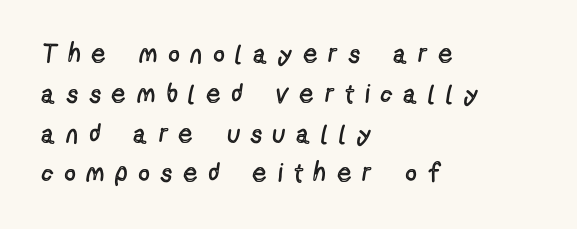
The image shows 26 px text type; set left-aligned, normal line spacing (1.53x), unusually wide letter spacing (+0.46 em), not underlined.
